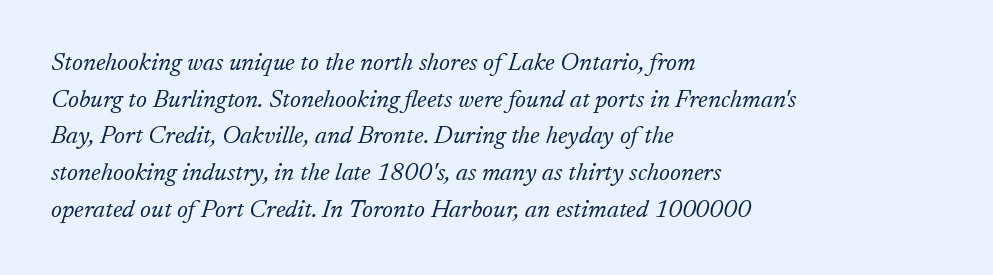
The image shows 25 px text type, italic (leaning right); set left-aligned, normal line spacing (1.47x), normal letter spacing, not underlined.
